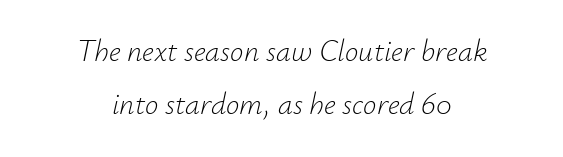
The space beneath each line is pristine and unruled. Each word holds together tightly as a unit, with standard inter-letter gaps. Each letter keeps its own natural width here, so spacing adapts to shape. The passage shown is not bold in any degree. Layout note: lines centered.
